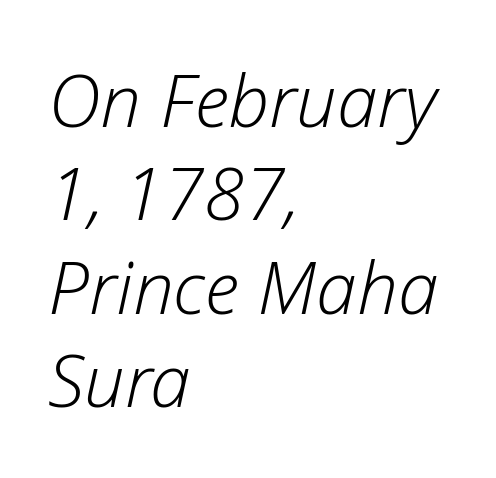
{"italic": "yes", "lean": "right", "slant_degrees": 12, "bold": "no", "weight": "light", "width": "normal", "stroke_contrast": "low", "x_height": "medium", "monospaced": "no", "underline": "no", "align": "left", "line_spacing": "normal", "line_spacing_ratio": 1.28, "letter_spacing": "normal", "letter_spacing_em": 0.0, "glyph_px": 73}
